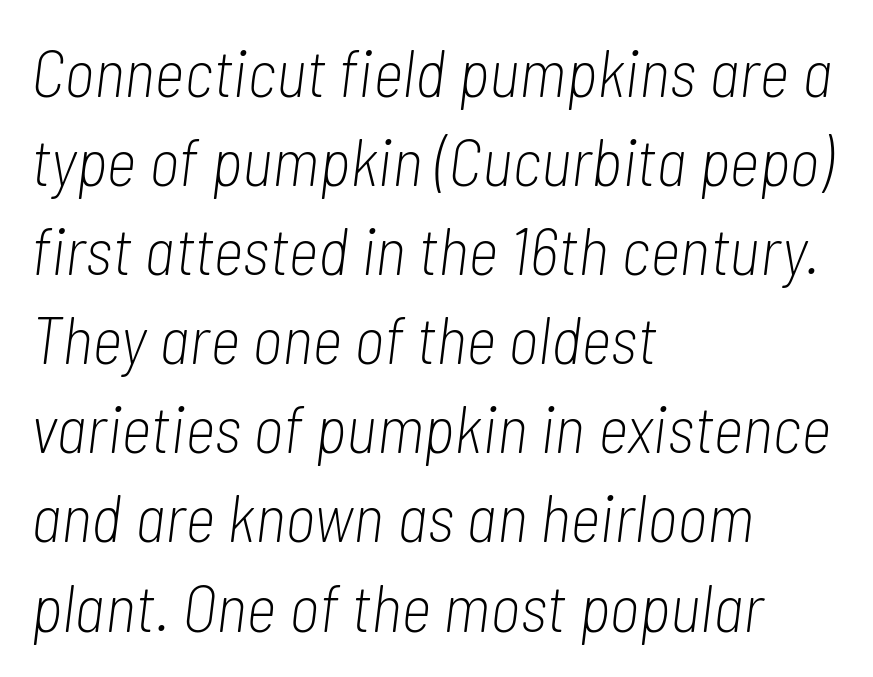
The image shows 66 px light, condensed type, italic (leaning right); set left-aligned, normal line spacing (1.35x), normal letter spacing, not underlined; low stroke contrast and a medium x-height.
